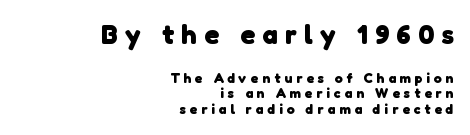
The image shows 27 px bold type; set right-aligned, tight line spacing (1.11x), unusually wide letter spacing (+0.28 em), not underlined; the first (top) block is 1.93x larger.
